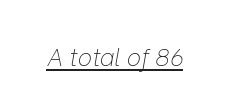
{"italic": "yes", "lean": "right", "slant_degrees": 9, "bold": "no", "underline": "yes", "letter_spacing": "normal", "letter_spacing_em": 0.0, "glyph_px": 24}
